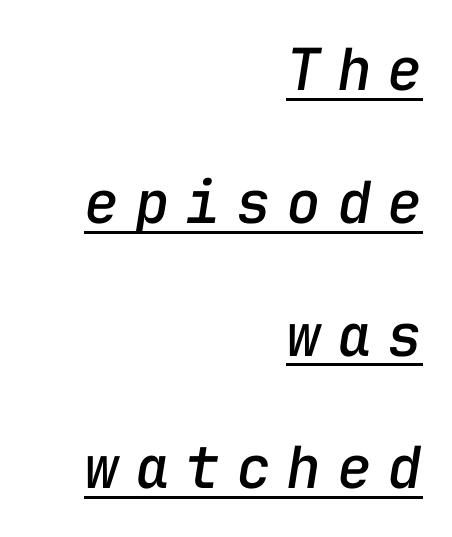
{"italic": "yes", "lean": "right", "slant_degrees": 9, "width": "normal", "stroke_contrast": "low", "x_height": "medium", "monospaced": "yes", "underline": "yes", "align": "right", "line_spacing": "loose", "line_spacing_ratio": 2.29, "letter_spacing": "wide", "letter_spacing_em": 0.27, "glyph_px": 58}
